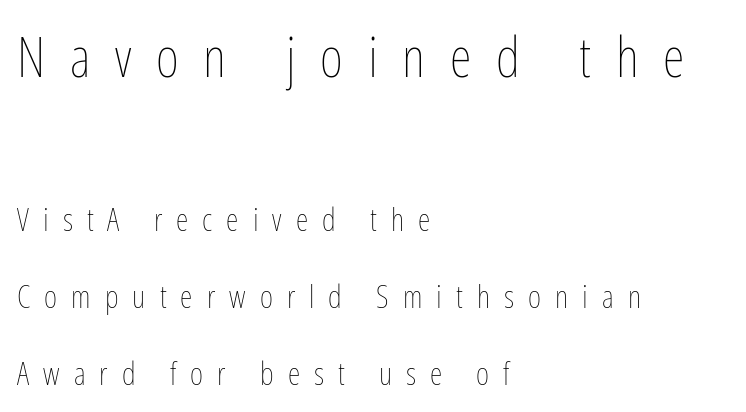
{"italic": "no", "bold": "no", "weight": "thin", "width": "condensed", "stroke_contrast": "low", "x_height": "medium", "monospaced": "no", "underline": "no", "align": "left", "line_spacing": "loose", "line_spacing_ratio": 2.4, "letter_spacing": "wide", "letter_spacing_em": 0.44, "larger_block": "first", "size_ratio": 1.75, "glyph_px": 56}
